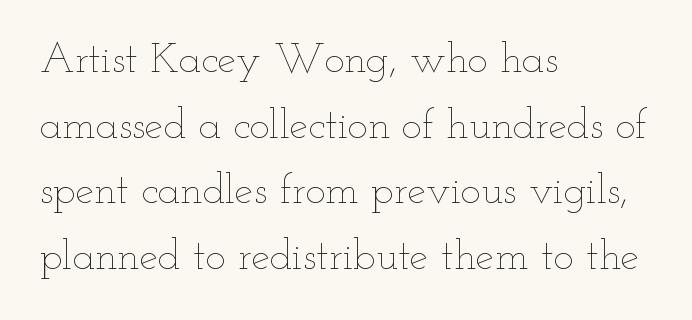
{"italic": "no", "bold": "no", "weight": "thin", "width": "wide", "stroke_contrast": "low", "x_height": "small", "monospaced": "no", "underline": "no", "align": "left", "line_spacing": "normal", "line_spacing_ratio": 1.56, "letter_spacing": "normal", "letter_spacing_em": 0.0, "glyph_px": 42}
